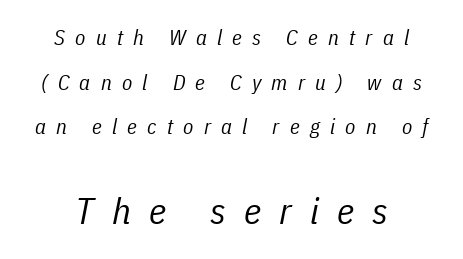
Q: Is the text bold? A: No.
Q: Is the text italic (slanted)? A: Yes, it leans right by about 11 degrees.
Q: Is the text underlined? A: No.
Q: Is the spacing between letters normal or unusually wide? A: Unusually wide.
Q: Is the spacing between lines tight, normal or loose? A: Loose.
Q: Which block of text is set in a larger size, the first (top) or the second (bottom)? A: The second (bottom) one.
Q: Width (condensed, normal, or wide)? A: Condensed.
Q: Stroke contrast? A: Low.
Q: x-height? A: Medium.
Q: Monospaced? A: No.
